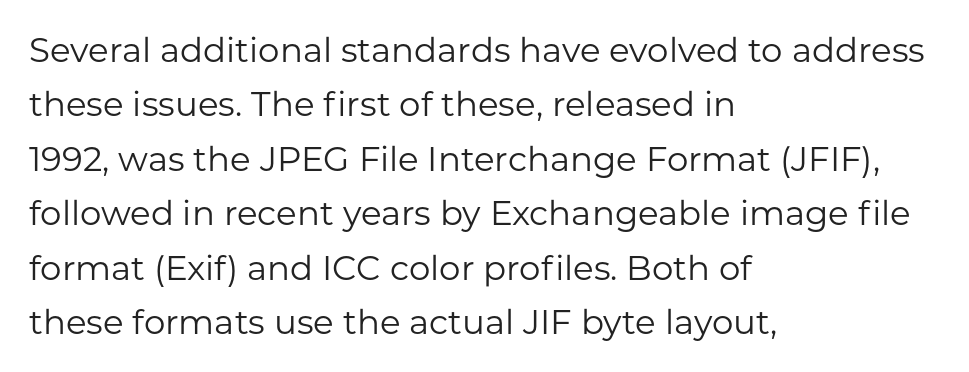
{"serif": "no", "italic": "no", "bold": "no", "weight": "regular", "width": "normal", "stroke_contrast": "low", "x_height": "medium", "monospaced": "no", "underline": "no", "align": "left", "line_spacing": "normal", "line_spacing_ratio": 1.6, "letter_spacing": "normal", "letter_spacing_em": 0.0, "glyph_px": 34}
